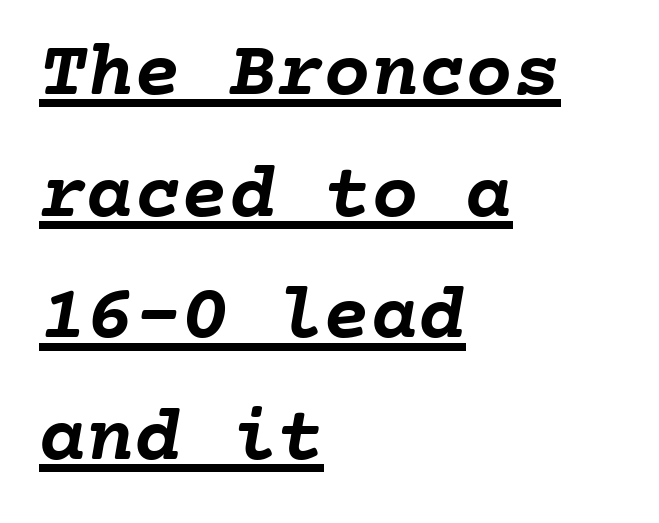
The sample's only ornament is a line tracing under the words. The passage shown is emphatically bold. The rendering uses typewriter-style spacing with identical character cells. This sample uses plain, unmodified letter spacing. Left-aligned paragraph, ragged on the right. Evenly set lines give the paragraph a standard silhouette.
